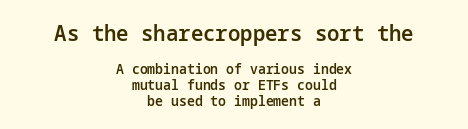
Q: Is the text bold? A: Semi-bold.
Q: Is the text italic (slanted)? A: No, it is upright.
Q: Is the text underlined? A: No.
Q: How is the paragraph aligned? A: Centered.
Q: Is the spacing between letters normal or unusually wide? A: Normal.
Q: Is the spacing between lines tight, normal or loose? A: Tight.
Q: Which block of text is set in a larger size, the first (top) or the second (bottom)? A: The first (top) one.
